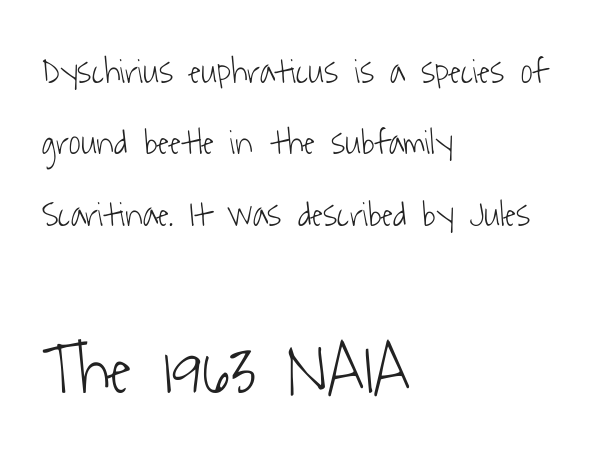
Q: Is the text bold? A: No.
Q: Is the typeface a serif or a sans-serif typeface? A: Sans-serif.
Q: Is the text underlined? A: No.
Q: How is the paragraph aligned? A: Left-aligned.
Q: Is the spacing between letters normal or unusually wide? A: Normal.
Q: Is the spacing between lines tight, normal or loose? A: Loose.
Q: Which block of text is set in a larger size, the first (top) or the second (bottom)? A: The second (bottom) one.
Q: Width (condensed, normal, or wide)? A: Condensed.
Q: Stroke contrast? A: Low.
Q: x-height? A: Medium.
Q: Monospaced? A: No.
